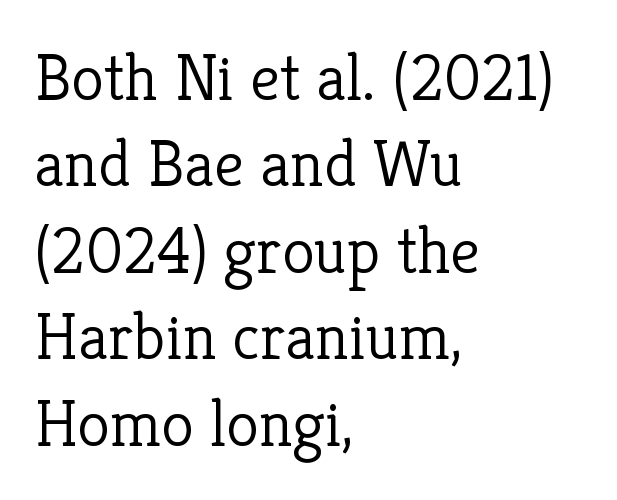
The image shows 67 px light serif type, upright; set left-aligned, normal line spacing (1.29x), normal letter spacing, not underlined; low stroke contrast and a medium x-height.
